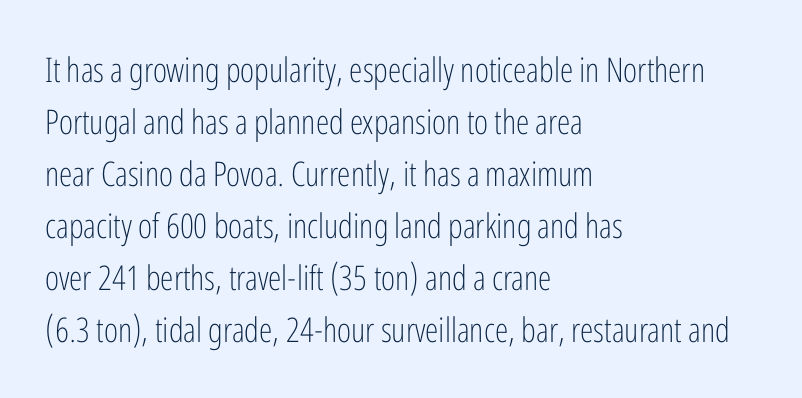
{"serif": "no", "italic": "no", "bold": "no", "weight": "light", "width": "condensed", "stroke_contrast": "low", "x_height": "medium", "monospaced": "no", "underline": "no", "align": "left", "line_spacing": "normal", "line_spacing_ratio": 1.53, "letter_spacing": "normal", "letter_spacing_em": 0.0, "glyph_px": 34}
